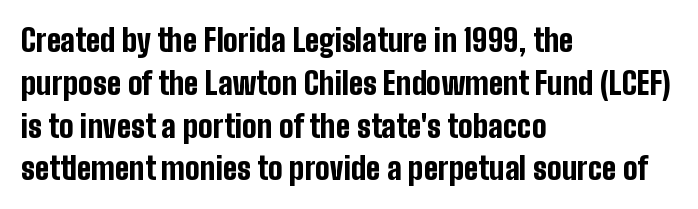
Q: Is the text bold? A: Yes.
Q: Is the text italic (slanted)? A: No, it is upright.
Q: Is the typeface a serif or a sans-serif typeface? A: Sans-serif.
Q: Is the text underlined? A: No.
Q: How is the paragraph aligned? A: Left-aligned.
Q: Is the spacing between letters normal or unusually wide? A: Normal.
Q: Is the spacing between lines tight, normal or loose? A: Normal.
Q: Width (condensed, normal, or wide)? A: Condensed.
Q: Stroke contrast? A: Low.
Q: x-height? A: Medium.
Q: Monospaced? A: No.
